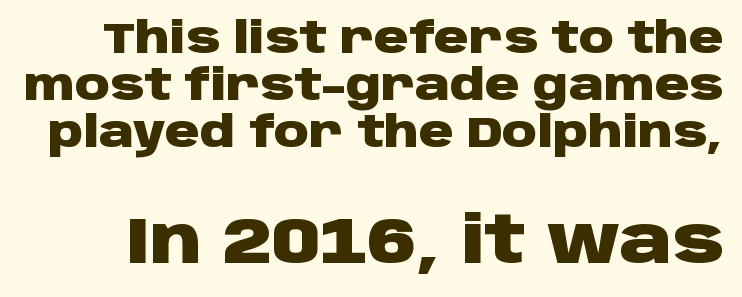
Q: Is the text bold? A: Yes.
Q: Is the text italic (slanted)? A: No, it is upright.
Q: Is the typeface a serif or a sans-serif typeface? A: Sans-serif.
Q: Is the text underlined? A: No.
Q: Is the spacing between letters normal or unusually wide? A: Normal.
Q: Is the spacing between lines tight, normal or loose? A: Tight.
Q: Which block of text is set in a larger size, the first (top) or the second (bottom)? A: The second (bottom) one.
Q: Width (condensed, normal, or wide)? A: Wide.
Q: Stroke contrast? A: Low.
Q: x-height? A: Large.
Q: Monospaced? A: No.
